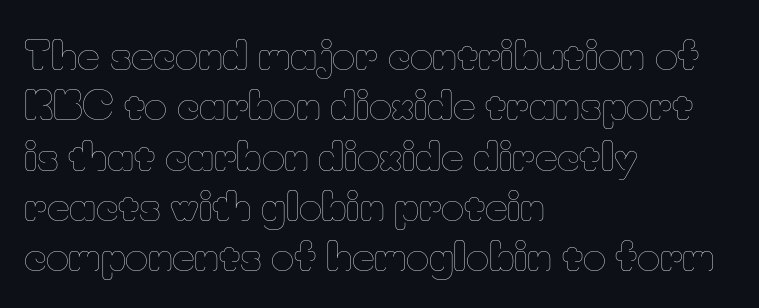
{"italic": "no", "bold": "no", "weight": "thin", "width": "normal", "stroke_contrast": "low", "x_height": "small", "monospaced": "no", "underline": "no", "align": "left", "line_spacing": "normal", "line_spacing_ratio": 1.29, "letter_spacing": "normal", "letter_spacing_em": 0.0, "glyph_px": 39}
